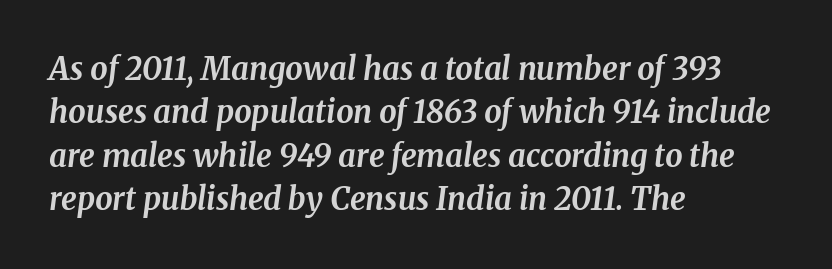
Q: Is the text bold? A: Yes.
Q: Is the text italic (slanted)? A: Yes, it leans right by about 8 degrees.
Q: Is the typeface a serif or a sans-serif typeface? A: Serif.
Q: Is the text underlined? A: No.
Q: How is the paragraph aligned? A: Left-aligned.
Q: Is the spacing between letters normal or unusually wide? A: Normal.
Q: Is the spacing between lines tight, normal or loose? A: Normal.
Q: Width (condensed, normal, or wide)? A: Normal.
Q: Stroke contrast? A: Medium.
Q: x-height? A: Medium.
Q: Monospaced? A: No.
